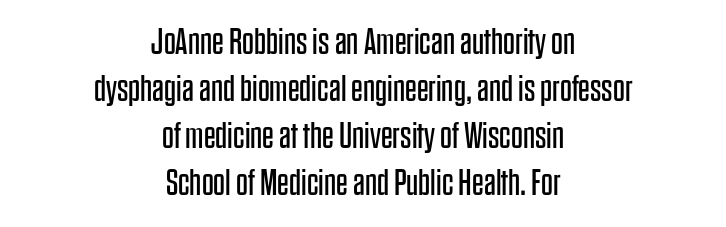
The image shows 37 px regular-weight, condensed sans-serif type, upright; set centered, normal line spacing (1.27x), normal letter spacing, not underlined; low stroke contrast and a large x-height.
